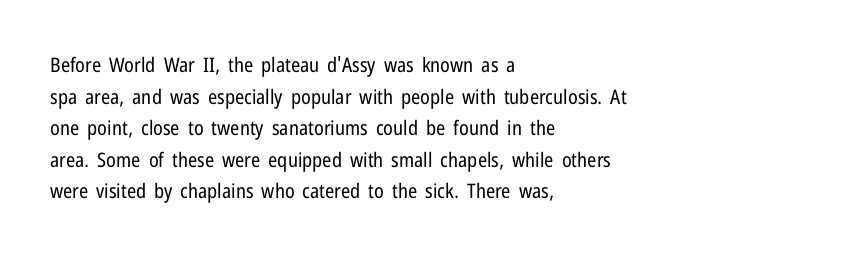
Q: Is the text bold? A: No.
Q: Is the text italic (slanted)? A: No, it is upright.
Q: Is the text underlined? A: No.
Q: How is the paragraph aligned? A: Left-aligned.
Q: Is the spacing between letters normal or unusually wide? A: Normal.
Q: Is the spacing between lines tight, normal or loose? A: Normal.
